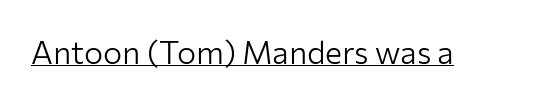
Q: Is the text bold? A: No.
Q: Is the text italic (slanted)? A: No, it is upright.
Q: Is the typeface a serif or a sans-serif typeface? A: Sans-serif.
Q: Is the text underlined? A: Yes.
Q: Is the spacing between letters normal or unusually wide? A: Normal.
Q: Width (condensed, normal, or wide)? A: Normal.
Q: Stroke contrast? A: Low.
Q: x-height? A: Medium.
Q: Monospaced? A: No.
